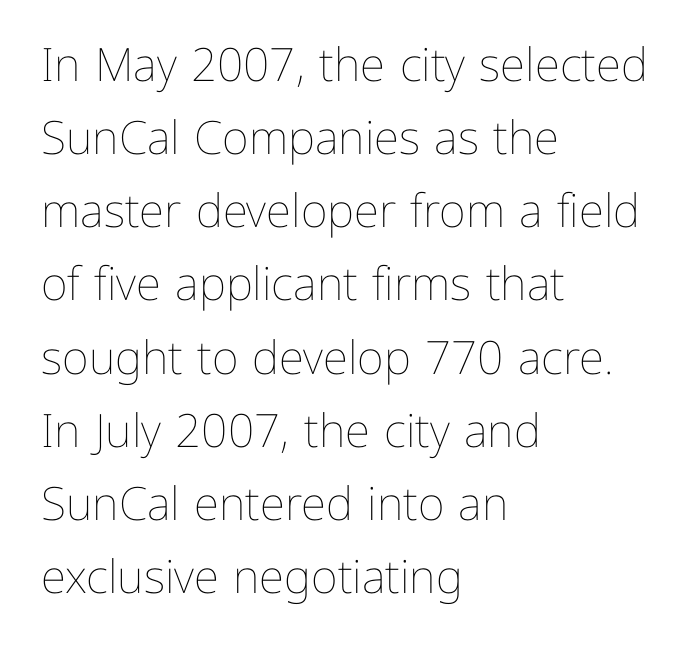
Q: Is the text bold? A: No.
Q: Is the text italic (slanted)? A: No, it is upright.
Q: Is the text underlined? A: No.
Q: How is the paragraph aligned? A: Left-aligned.
Q: Is the spacing between letters normal or unusually wide? A: Normal.
Q: Is the spacing between lines tight, normal or loose? A: Normal.
Q: Width (condensed, normal, or wide)? A: Normal.
Q: Stroke contrast? A: Low.
Q: x-height? A: Medium.
Q: Monospaced? A: No.
